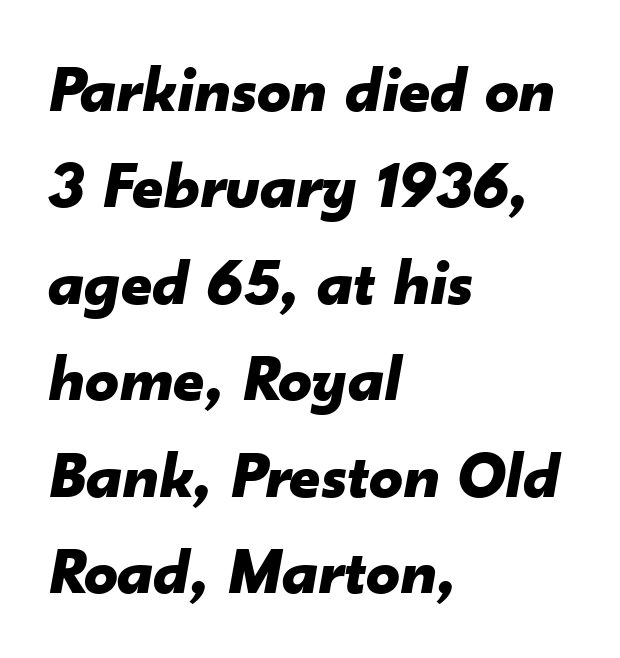
The image shows 67 px bold type, italic (leaning right); set left-aligned, normal line spacing (1.44x), normal letter spacing, not underlined; low stroke contrast and a small x-height.
